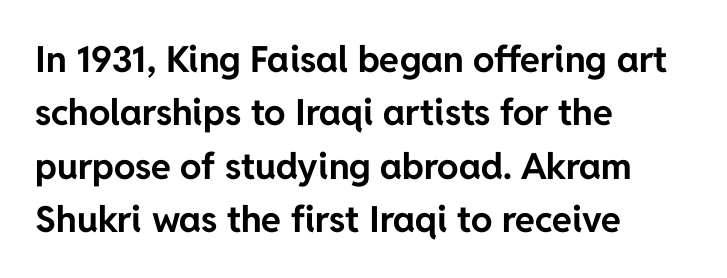
The image shows 36 px bold sans-serif type, upright; set left-aligned, normal line spacing (1.48x), normal letter spacing, not underlined; low stroke contrast and a medium x-height.
